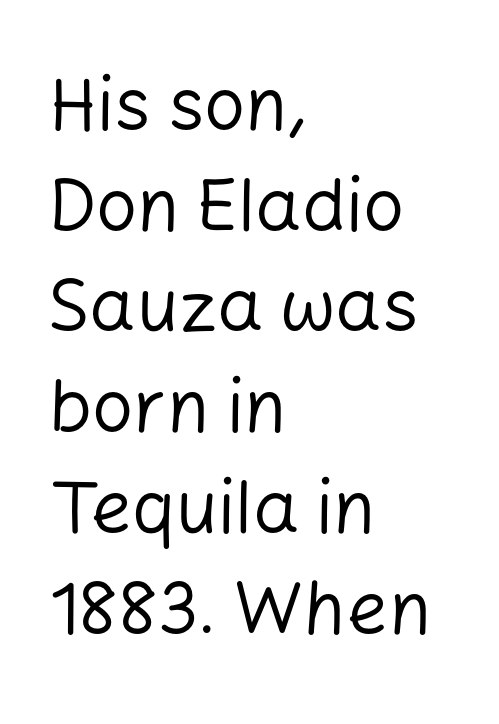
Here the glyphs are tracked normally, forming tight word shapes. Letters rest on an invisible, unmarked baseline. Unbolded letterforms with no extra heft. Italic: no, the glyphs are upright roman. Does the type have serifs? No, each stem ends abruptly.
